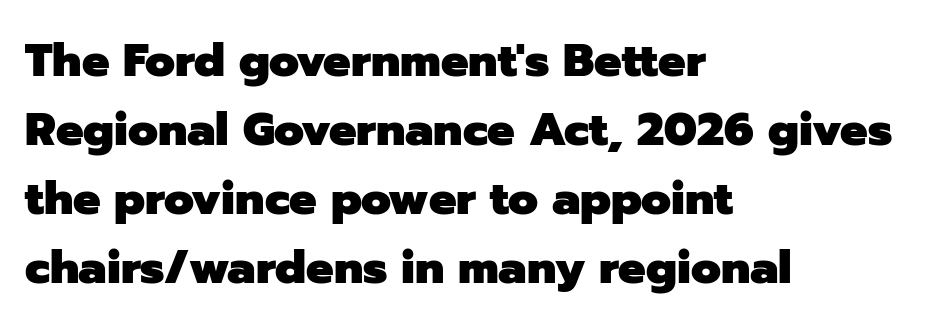
{"serif": "no", "italic": "no", "bold": "yes", "weight": "heavy", "width": "normal", "stroke_contrast": "low", "x_height": "medium", "monospaced": "no", "underline": "no", "align": "left", "line_spacing": "normal", "line_spacing_ratio": 1.5, "letter_spacing": "normal", "letter_spacing_em": 0.0, "glyph_px": 46}
